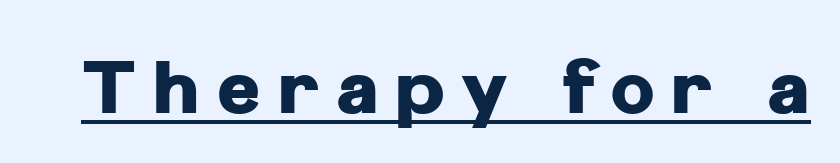
{"serif": "no", "italic": "no", "bold": "yes", "weight": "heavy", "width": "normal", "stroke_contrast": "low", "x_height": "medium", "monospaced": "no", "underline": "yes", "letter_spacing": "wide", "letter_spacing_em": 0.23, "glyph_px": 74}
